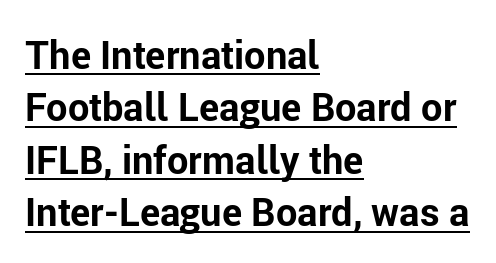
The image shows 38 px bold sans-serif type, upright; set left-aligned, normal line spacing (1.38x), normal letter spacing, underlined; low stroke contrast and a medium x-height.
